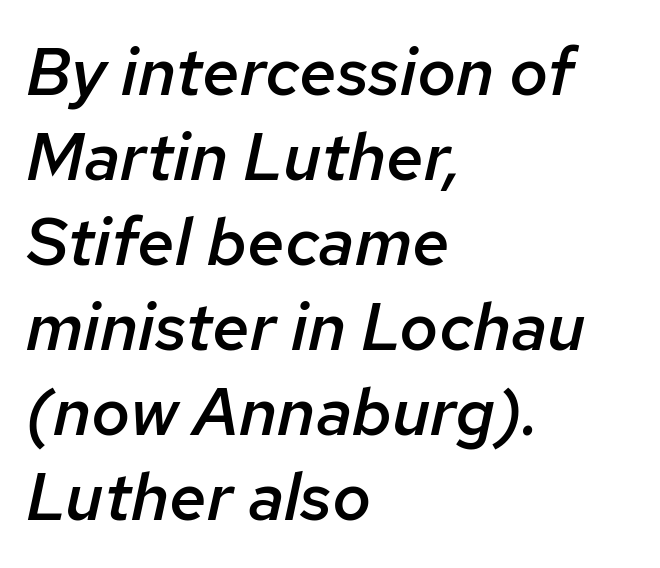
{"italic": "yes", "lean": "right", "slant_degrees": 12, "bold": "semi", "weight": "semibold", "width": "normal", "stroke_contrast": "low", "x_height": "medium", "monospaced": "no", "underline": "no", "align": "left", "line_spacing": "normal", "line_spacing_ratio": 1.27, "letter_spacing": "normal", "letter_spacing_em": 0.0, "glyph_px": 67}
